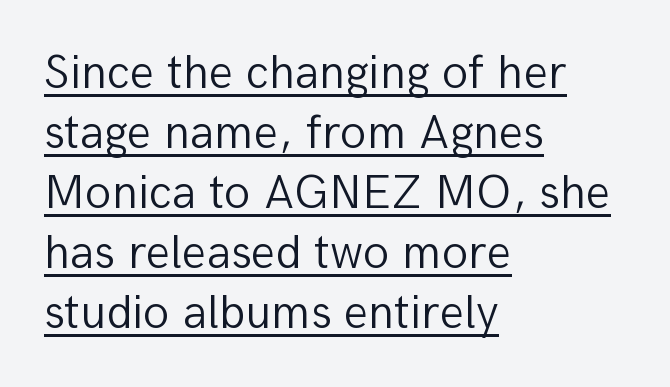
These lines are rendered in a variable-pitch font. Students, observe the line beneath the letters — that is underlining. This sample keeps an unexceptional amount of space between lines. Heft: none added — not bold. Layout note: lines flush left. Do the letters lean? They stand straight.
